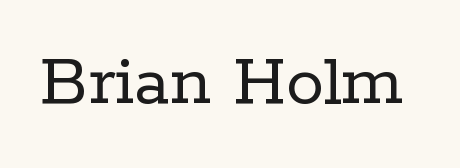
Q: Is the text bold? A: No.
Q: Is the text italic (slanted)? A: No, it is upright.
Q: Is the typeface a serif or a sans-serif typeface? A: Serif.
Q: Is the text underlined? A: No.
Q: Is the spacing between letters normal or unusually wide? A: Normal.
Q: Width (condensed, normal, or wide)? A: Normal.
Q: Stroke contrast? A: Low.
Q: x-height? A: Medium.
Q: Monospaced? A: No.
